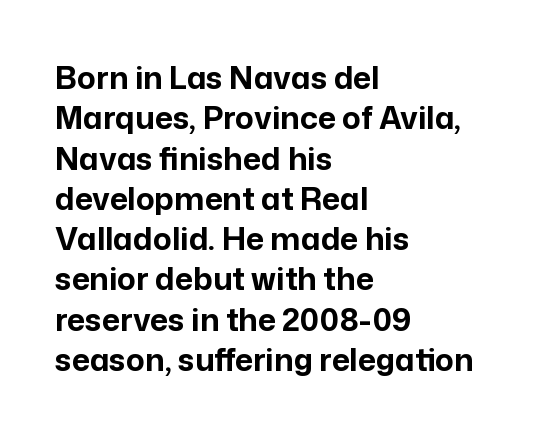
Stroke thickness is high; the sample reads as a true bold. Here the designer chose a conventional face with non-uniform glyph widths. Each line starts at the same left margin while the right side varies. The typeface chosen for these lines omits serifs. Normally led — the rows are evenly, conventionally spaced. Ascenders rise straight up at ninety degrees.
